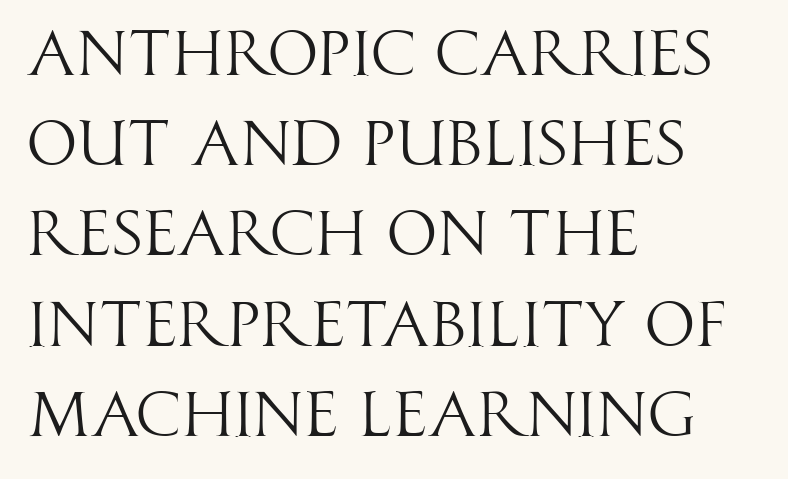
Q: Is the text bold? A: No.
Q: Is the text italic (slanted)? A: No, it is upright.
Q: Is the typeface a serif or a sans-serif typeface? A: Sans-serif.
Q: Is the text underlined? A: No.
Q: How is the paragraph aligned? A: Left-aligned.
Q: Is the spacing between letters normal or unusually wide? A: Normal.
Q: Is the spacing between lines tight, normal or loose? A: Normal.
Q: Width (condensed, normal, or wide)? A: Condensed.
Q: Stroke contrast? A: High.
Q: x-height? A: Large.
Q: Monospaced? A: No.
